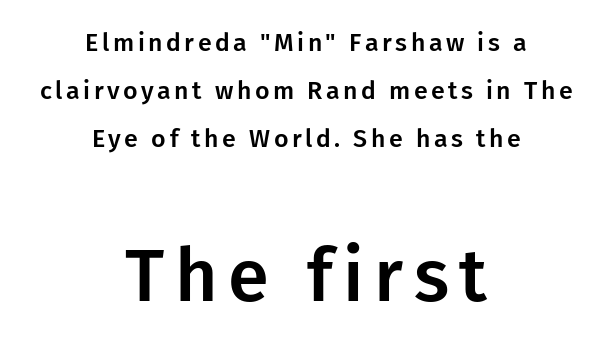
Q: Is the text italic (slanted)? A: No, it is upright.
Q: Is the typeface a serif or a sans-serif typeface? A: Sans-serif.
Q: Is the text underlined? A: No.
Q: How is the paragraph aligned? A: Centered.
Q: Is the spacing between lines tight, normal or loose? A: Loose.
Q: Which block of text is set in a larger size, the first (top) or the second (bottom)? A: The second (bottom) one.
Q: Width (condensed, normal, or wide)? A: Normal.
Q: Stroke contrast? A: Low.
Q: x-height? A: Medium.
Q: Monospaced? A: No.
